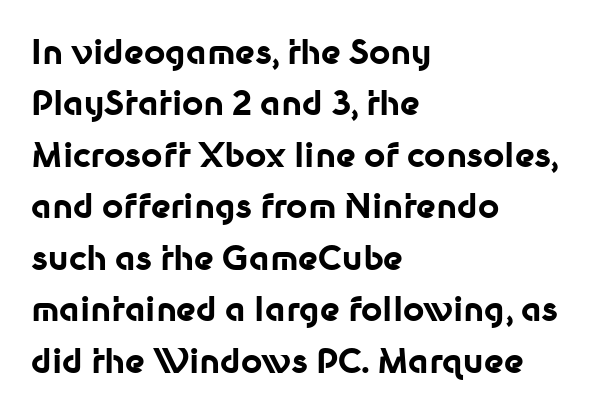
The image shows 33 px bold sans-serif type, upright; set left-aligned, normal line spacing (1.56x), normal letter spacing, not underlined; low stroke contrast and a medium x-height.
